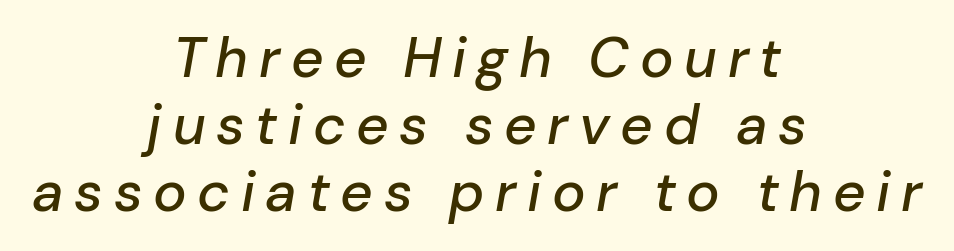
The image shows 56 px text type, italic (leaning right); set centered, line spacing 1.2x, not underlined; low stroke contrast and a medium x-height.
